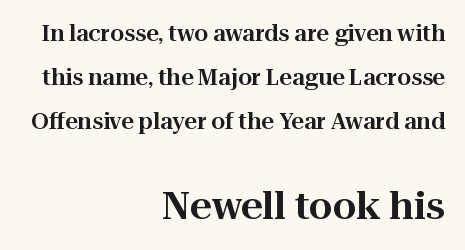
{"serif": "yes", "italic": "no", "width": "normal", "stroke_contrast": "high", "x_height": "medium", "monospaced": "no", "underline": "no", "align": "right", "line_spacing": "loose", "line_spacing_ratio": 2.01, "letter_spacing": "normal", "letter_spacing_em": 0.0, "larger_block": "second", "size_ratio": 1.73, "glyph_px": 38}
